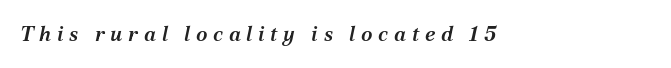
Q: Is the text bold? A: Semi-bold.
Q: Is the text italic (slanted)? A: Yes, it leans right by about 12 degrees.
Q: Is the text underlined? A: No.
Q: Is the spacing between letters normal or unusually wide? A: Unusually wide.
